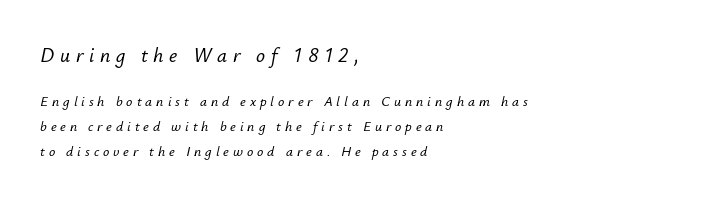
{"italic": "yes", "lean": "right", "slant_degrees": 12, "underline": "no", "align": "left", "line_spacing_ratio": 1.77, "letter_spacing": "wide", "letter_spacing_em": 0.28, "larger_block": "first", "size_ratio": 1.43, "glyph_px": 20}
